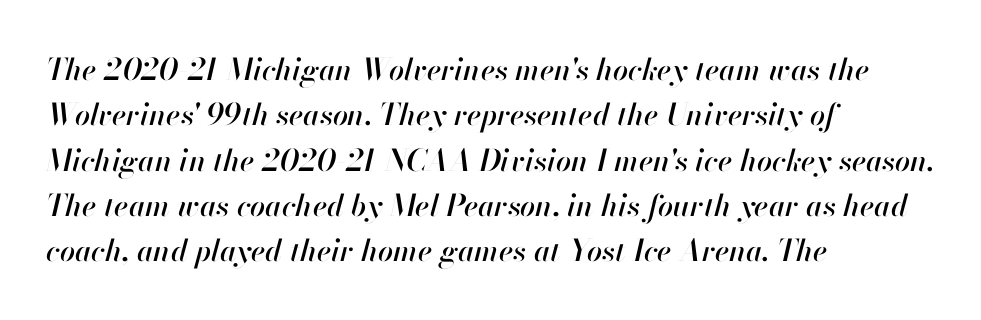
One glance says typical: line gaps are just what's usual. The passage shown leans; its letterforms are oblique. Letter spacing: default. The typesetter chose a ragged-right arrangement here. The zone under the glyphs is completely vacant.
